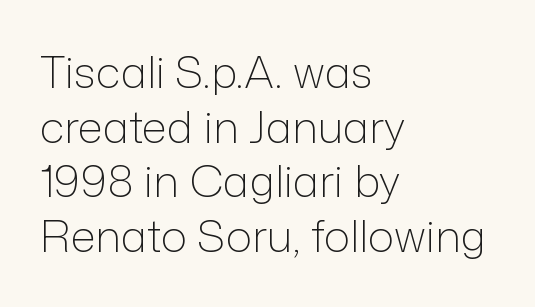
Q: Is the text bold? A: No.
Q: Is the text italic (slanted)? A: No, it is upright.
Q: Is the typeface a serif or a sans-serif typeface? A: Sans-serif.
Q: Is the text underlined? A: No.
Q: How is the paragraph aligned? A: Left-aligned.
Q: Is the spacing between letters normal or unusually wide? A: Normal.
Q: Width (condensed, normal, or wide)? A: Normal.
Q: Stroke contrast? A: Low.
Q: x-height? A: Medium.
Q: Monospaced? A: No.
